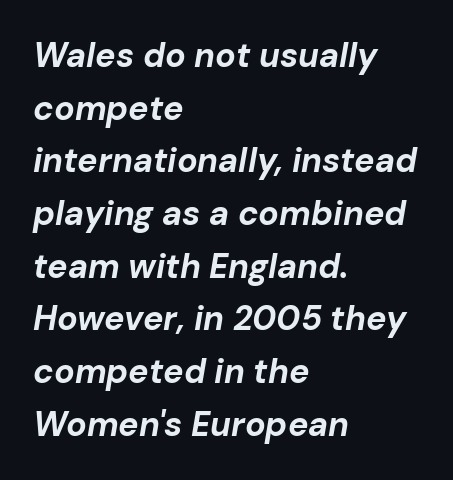
Q: Is the text bold? A: Yes.
Q: Is the text italic (slanted)? A: Yes, it leans right by about 10 degrees.
Q: Is the text underlined? A: No.
Q: How is the paragraph aligned? A: Left-aligned.
Q: Is the spacing between letters normal or unusually wide? A: Normal.
Q: Is the spacing between lines tight, normal or loose? A: Normal.
Q: Width (condensed, normal, or wide)? A: Normal.
Q: Stroke contrast? A: Low.
Q: x-height? A: Medium.
Q: Monospaced? A: No.
